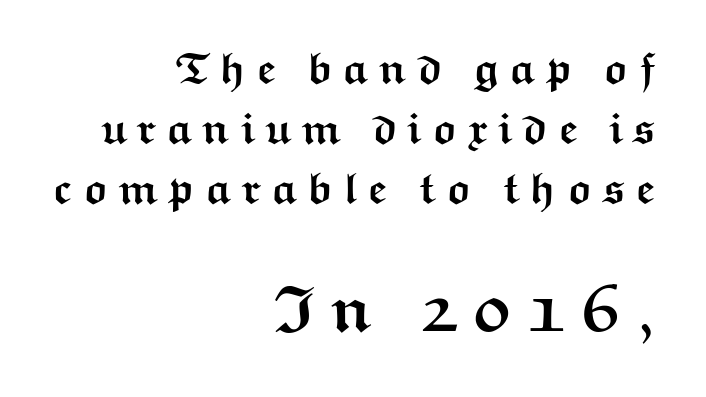
{"serif": "no", "italic": "no", "bold": "yes", "weight": "semibold", "width": "wide", "stroke_contrast": "medium", "x_height": "medium", "monospaced": "no", "underline": "no", "align": "right", "line_spacing": "normal", "line_spacing_ratio": 1.36, "letter_spacing": "wide", "letter_spacing_em": 0.22, "larger_block": "second", "size_ratio": 1.5, "glyph_px": 66}
